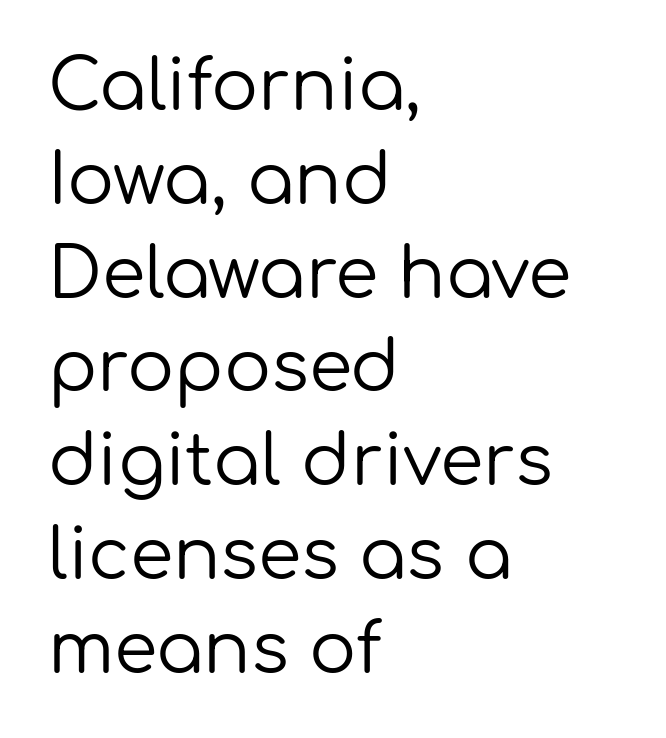
{"serif": "no", "italic": "no", "bold": "no", "weight": "regular", "width": "normal", "stroke_contrast": "low", "x_height": "medium", "monospaced": "no", "underline": "no", "align": "left", "line_spacing": "normal", "line_spacing_ratio": 1.34, "letter_spacing": "normal", "letter_spacing_em": 0.0, "glyph_px": 70}
